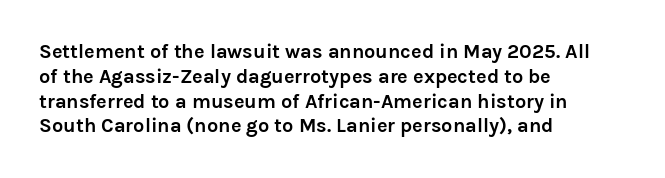
The image shows 20 px bold type, upright; set left-aligned, line spacing 1.24x, normal letter spacing, not underlined.
